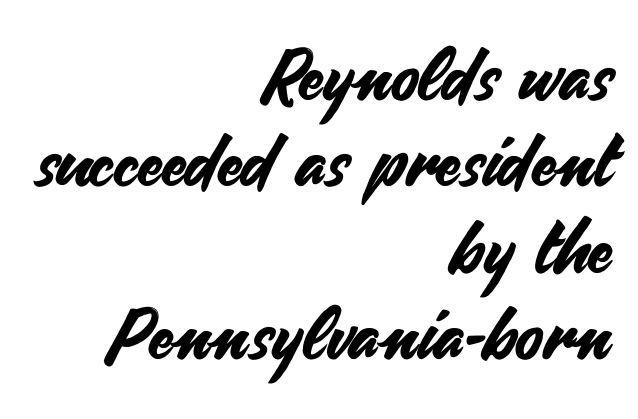
Q: Is the text italic (slanted)? A: Yes.
Q: Is the typeface a serif or a sans-serif typeface? A: Sans-serif.
Q: Is the text underlined? A: No.
Q: How is the paragraph aligned? A: Right-aligned.
Q: Is the spacing between letters normal or unusually wide? A: Normal.
Q: Width (condensed, normal, or wide)? A: Normal.
Q: Stroke contrast? A: Medium.
Q: x-height? A: Small.
Q: Monospaced? A: No.
